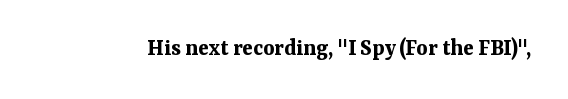
The image shows 24 px bold type, upright; set normal letter spacing, not underlined.
